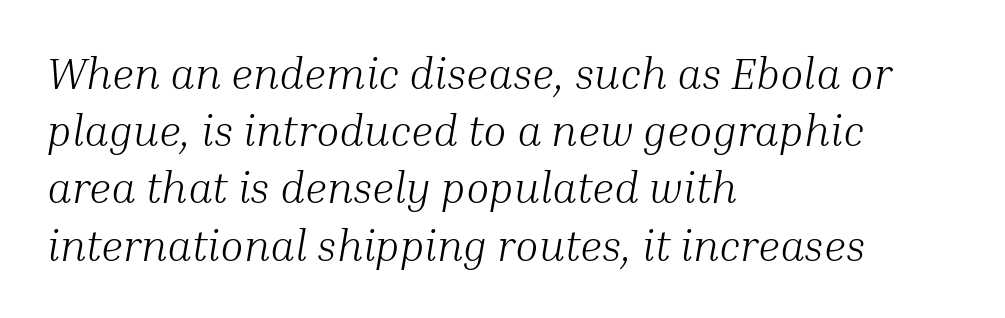
The image shows 43 px light serif type, italic (leaning right); set left-aligned, normal line spacing (1.33x), normal letter spacing, not underlined; medium stroke contrast and a medium x-height.
